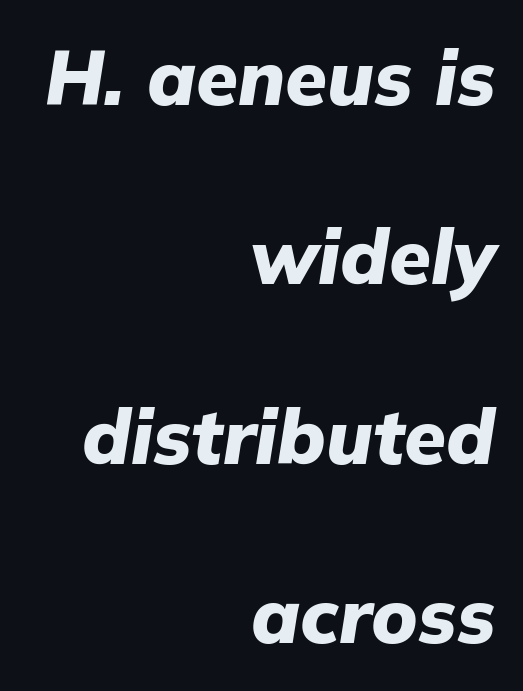
The image shows 76 px heavy type, italic (leaning right); set right-aligned, loose line spacing (2.36x), normal letter spacing, not underlined; low stroke contrast and a medium x-height.
